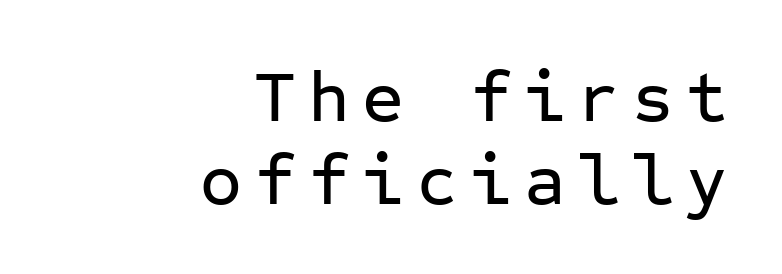
{"serif": "no", "italic": "no", "width": "normal", "stroke_contrast": "low", "x_height": "medium", "monospaced": "yes", "underline": "no", "align": "right", "line_spacing": "tight", "line_spacing_ratio": 1.15, "glyph_px": 72}
